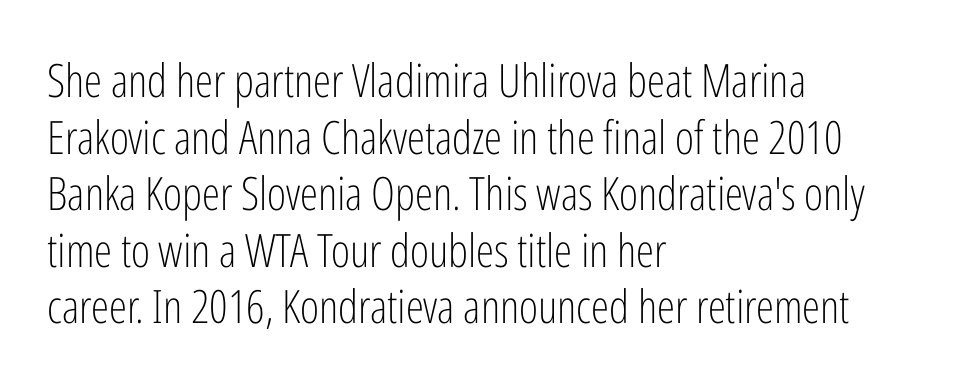
Q: Is the text bold? A: No.
Q: Is the text italic (slanted)? A: No, it is upright.
Q: Is the typeface a serif or a sans-serif typeface? A: Sans-serif.
Q: Is the text underlined? A: No.
Q: How is the paragraph aligned? A: Left-aligned.
Q: Is the spacing between letters normal or unusually wide? A: Normal.
Q: Width (condensed, normal, or wide)? A: Condensed.
Q: Stroke contrast? A: Low.
Q: x-height? A: Medium.
Q: Monospaced? A: No.
